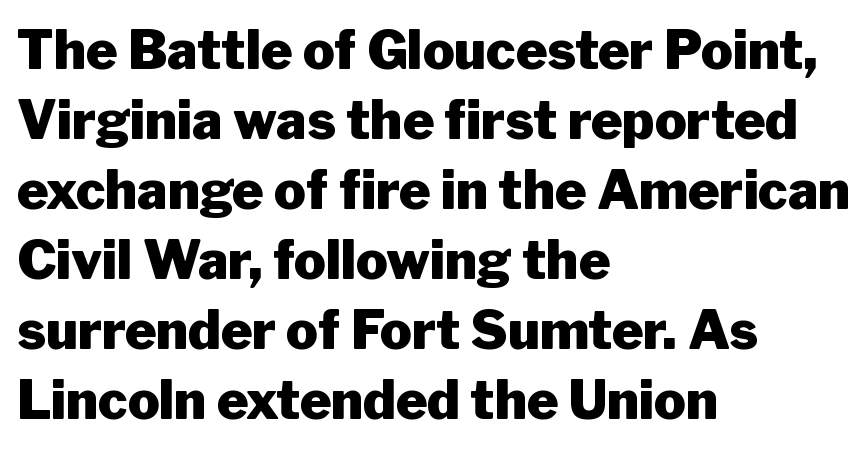
{"serif": "no", "italic": "no", "bold": "yes", "weight": "heavy", "width": "normal", "stroke_contrast": "low", "x_height": "medium", "monospaced": "no", "underline": "no", "align": "left", "line_spacing": "normal", "line_spacing_ratio": 1.32, "letter_spacing": "normal", "letter_spacing_em": 0.0, "glyph_px": 53}
